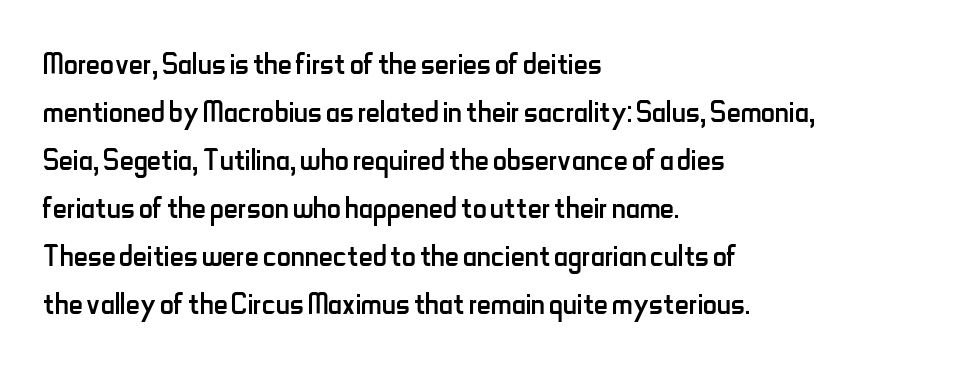
{"serif": "no", "italic": "no", "bold": "no", "weight": "regular", "width": "condensed", "stroke_contrast": "low", "x_height": "small", "monospaced": "no", "underline": "no", "align": "left", "line_spacing_ratio": 1.23, "letter_spacing": "normal", "letter_spacing_em": 0.0, "glyph_px": 39}
